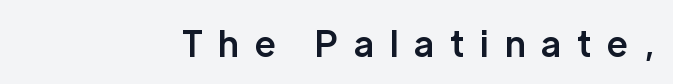
Q: Is the text bold? A: Semi-bold.
Q: Is the text italic (slanted)? A: No, it is upright.
Q: Is the typeface a serif or a sans-serif typeface? A: Sans-serif.
Q: Is the text underlined? A: No.
Q: How is the paragraph aligned? A: Right-aligned.
Q: Is the spacing between letters normal or unusually wide? A: Unusually wide.
Q: Width (condensed, normal, or wide)? A: Normal.
Q: Stroke contrast? A: Low.
Q: x-height? A: Medium.
Q: Monospaced? A: No.
